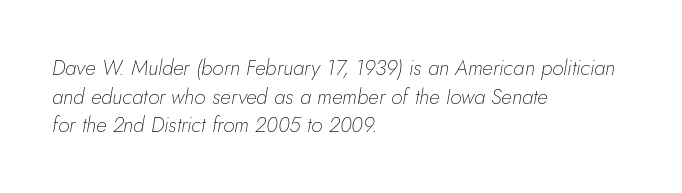
Between one letter and the next there's only the usual sliver of space. Bold? No — there's no thickening of the strokes. Visually the block forms a straight wall on the left and a jagged coastline on the right. Characters are canted at an angle relative to the baseline's perpendicular. Regarding leading, the lines here are spaced in the standard way.
